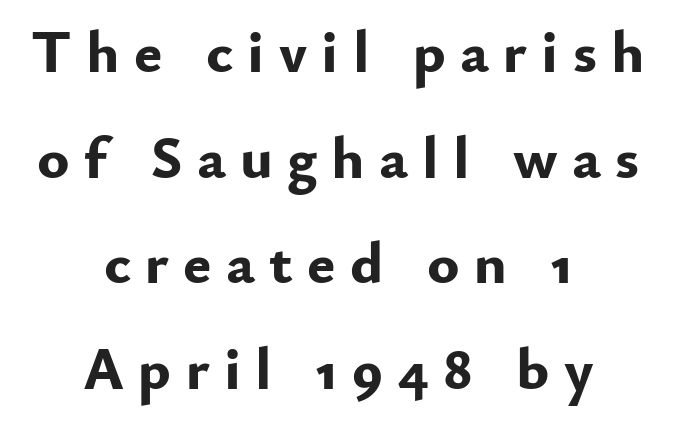
This rendering widens character spacing well past its baseline value. Classification — sans serif. Every row of glyphs is offset so its center matches the block's center. Here the designer chose a conventional face with non-uniform glyph widths. Glance below the letters and you will spot only blank space. Heft: maximum for text — a bold.
